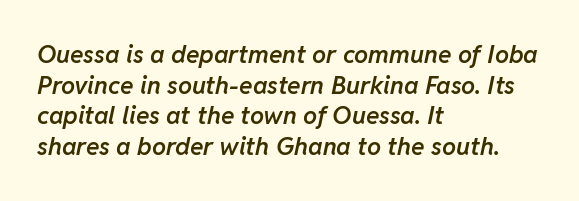
One-word summary of the alignment: left. The space directly below the letters is spotless. The glyphs look as if they've been sheared to an angle. As a designer I'd log this as weight 600, semibold. Nobody touched the tracking dial on this one.
